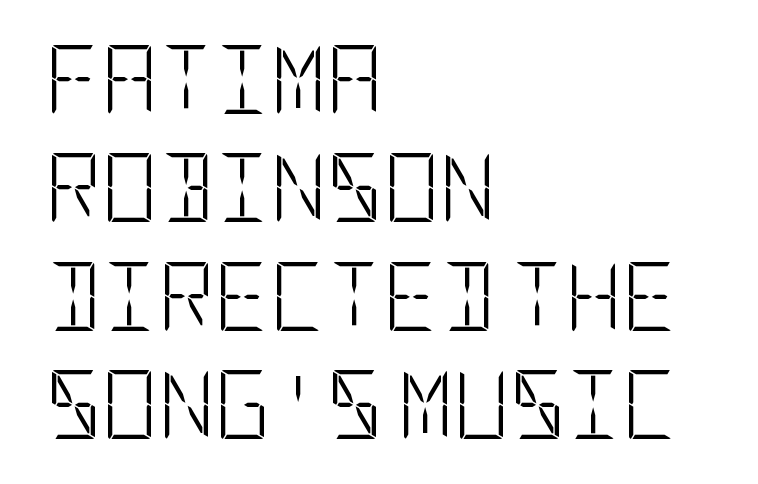
The image shows 69 px light, condensed sans-serif type, upright; set left-aligned, normal line spacing (1.57x), normal letter spacing, not underlined; low stroke contrast and a large x-height.
